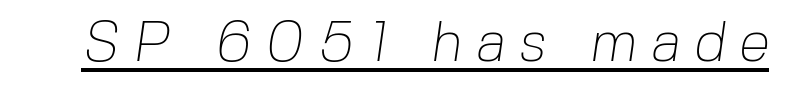
Q: Is the text bold? A: No.
Q: Is the typeface a serif or a sans-serif typeface? A: Sans-serif.
Q: Is the text underlined? A: Yes.
Q: Is the spacing between letters normal or unusually wide? A: Unusually wide.
Q: Width (condensed, normal, or wide)? A: Normal.
Q: Stroke contrast? A: Low.
Q: x-height? A: Medium.
Q: Monospaced? A: No.
